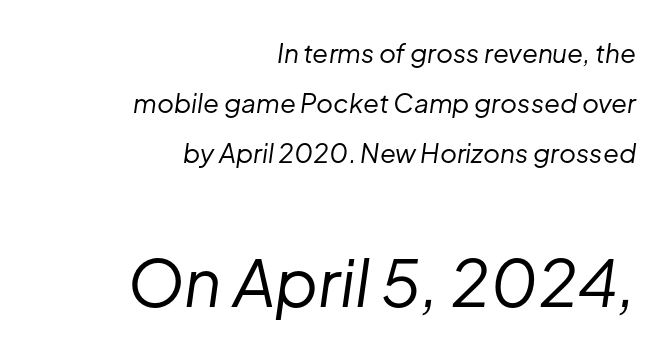
A flush-right, rag-left setting is used for this passage. The strip under each line holds only bare page. Summary of weight: not heavy and not bold. Compared with typical body copy, the letter spacing here is the same.
